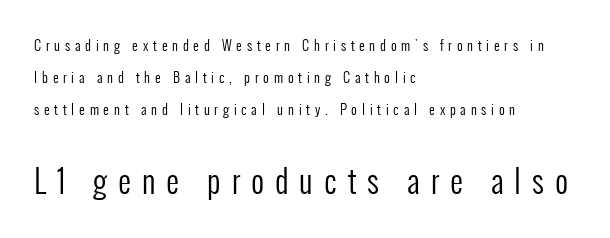
Q: Is the text bold? A: No.
Q: Is the text italic (slanted)? A: No, it is upright.
Q: Is the typeface a serif or a sans-serif typeface? A: Sans-serif.
Q: Is the text underlined? A: No.
Q: How is the paragraph aligned? A: Left-aligned.
Q: Is the spacing between letters normal or unusually wide? A: Unusually wide.
Q: Is the spacing between lines tight, normal or loose? A: Loose.
Q: Which block of text is set in a larger size, the first (top) or the second (bottom)? A: The second (bottom) one.
Q: Width (condensed, normal, or wide)? A: Condensed.
Q: Stroke contrast? A: Low.
Q: x-height? A: Medium.
Q: Monospaced? A: No.
